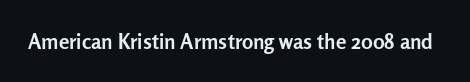
{"italic": "no", "bold": "yes", "underline": "no", "letter_spacing": "normal", "letter_spacing_em": 0.0, "glyph_px": 21}
